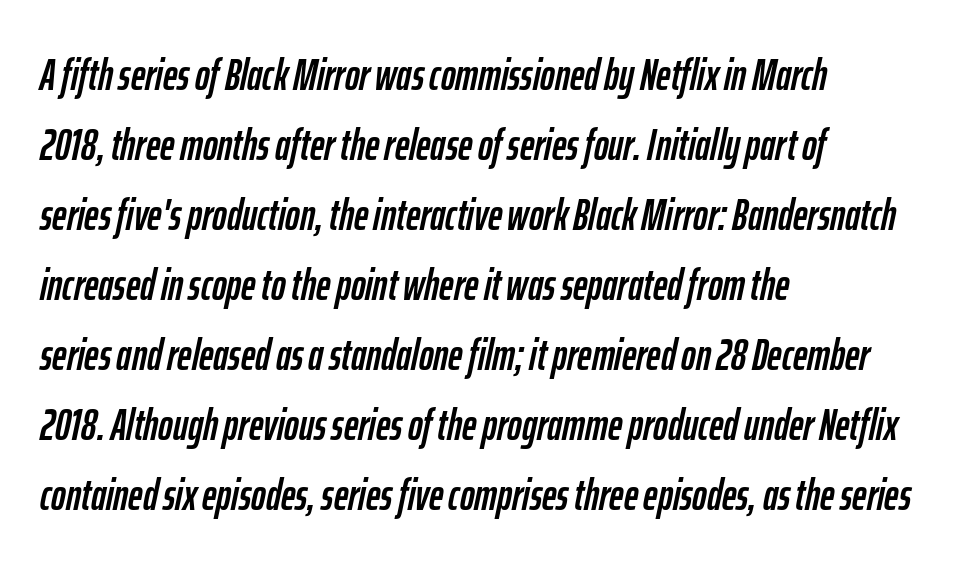
Q: Is the text italic (slanted)? A: Yes, it leans right by about 12 degrees.
Q: Is the text underlined? A: No.
Q: How is the paragraph aligned? A: Left-aligned.
Q: Is the spacing between letters normal or unusually wide? A: Normal.
Q: Is the spacing between lines tight, normal or loose? A: Normal.
Q: Width (condensed, normal, or wide)? A: Condensed.
Q: Stroke contrast? A: Low.
Q: x-height? A: Medium.
Q: Monospaced? A: No.
